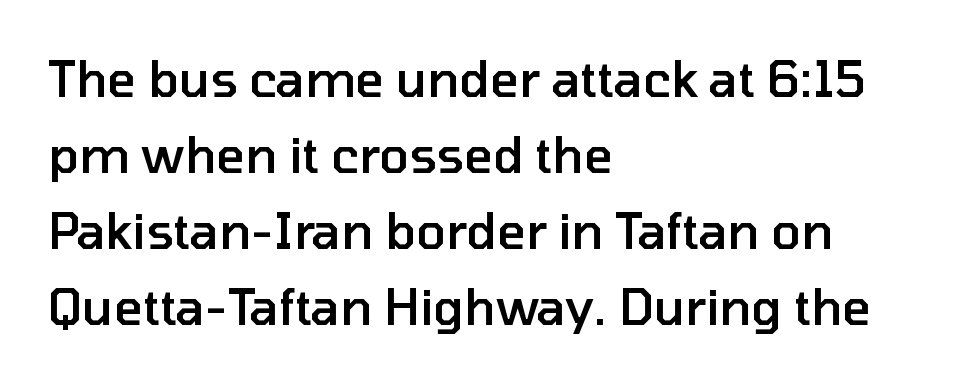
The image shows 49 px semibold sans-serif type, upright; set left-aligned, normal line spacing (1.55x), normal letter spacing, not underlined; low stroke contrast and a medium x-height.
